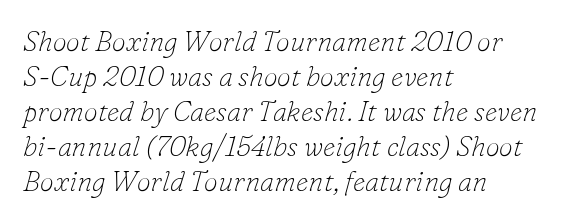
Looks like regular typesetting: each glyph gets only the width it needs. Think standard paragraph weight, or any step lighter than that. Vertical spacing — default. Alignment: flush left. If you drew a line through each stem, it would be angled. In terms of letterspacing, this is plain default setting.
